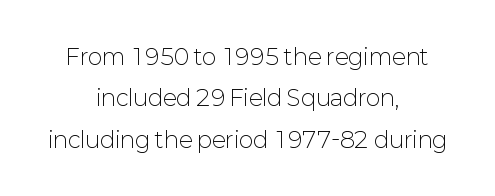
Q: Is the text bold? A: No.
Q: Is the text italic (slanted)? A: No, it is upright.
Q: Is the text underlined? A: No.
Q: How is the paragraph aligned? A: Centered.
Q: Is the spacing between letters normal or unusually wide? A: Normal.
